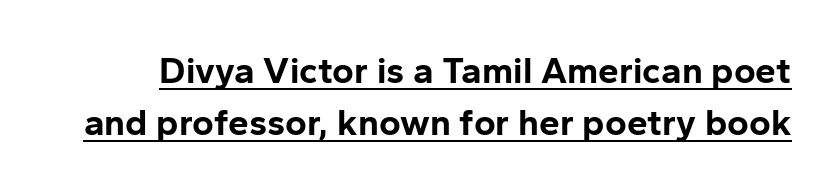
The image shows 37 px bold sans-serif type, upright; set normal line spacing (1.41x), normal letter spacing, underlined; low stroke contrast and a medium x-height.
